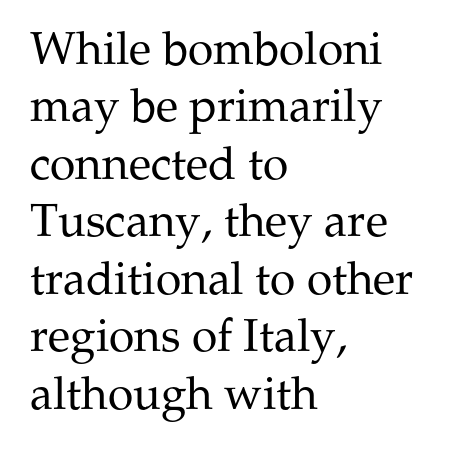
The image shows 46 px regular-weight serif type, upright; set left-aligned, normal line spacing (1.25x), normal letter spacing, not underlined; medium stroke contrast and a medium x-height.
